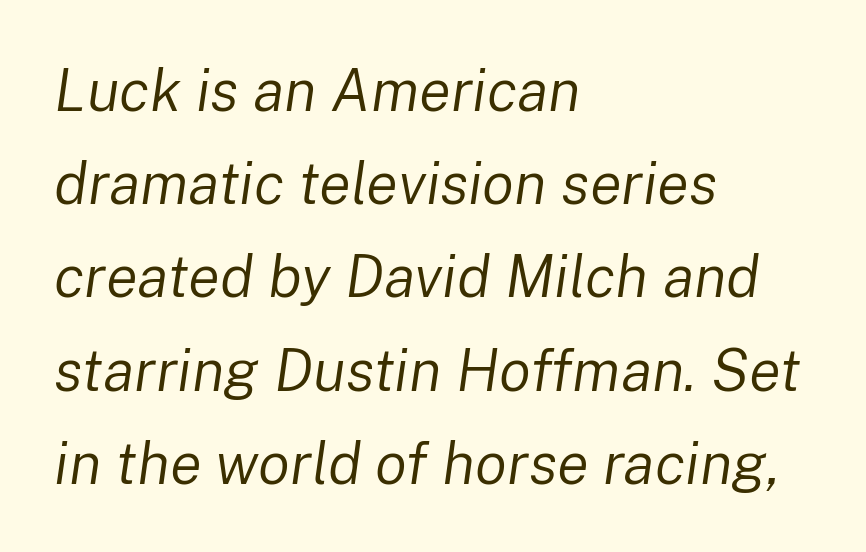
{"italic": "yes", "lean": "right", "slant_degrees": 8, "bold": "no", "weight": "regular", "width": "normal", "stroke_contrast": "low", "x_height": "medium", "monospaced": "no", "underline": "no", "align": "left", "line_spacing": "normal", "line_spacing_ratio": 1.58, "letter_spacing": "normal", "letter_spacing_em": 0.0, "glyph_px": 59}
